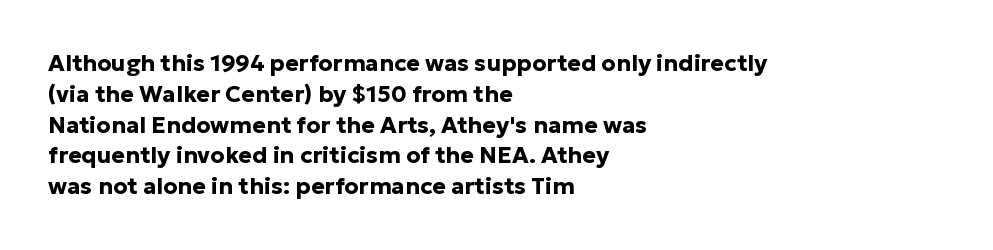
{"italic": "no", "bold": "yes", "underline": "no", "align": "left", "line_spacing": "normal", "line_spacing_ratio": 1.34, "letter_spacing": "normal", "letter_spacing_em": 0.0, "glyph_px": 23}
